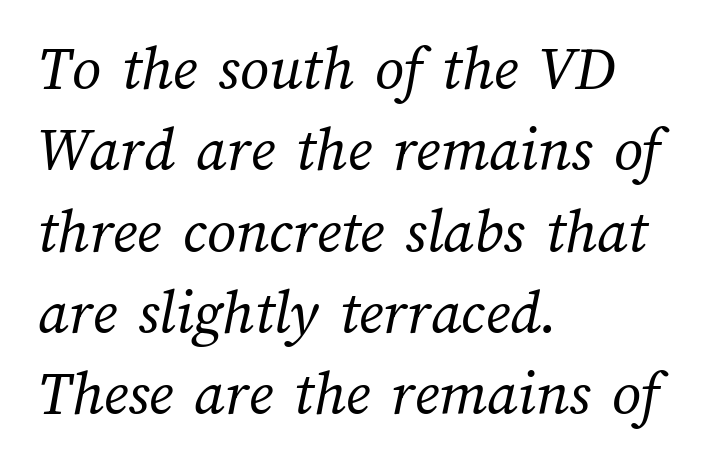
{"bold": "no", "weight": "regular", "width": "normal", "stroke_contrast": "medium", "x_height": "medium", "monospaced": "no", "underline": "no", "align": "left", "line_spacing": "normal", "line_spacing_ratio": 1.27, "letter_spacing": "normal", "letter_spacing_em": 0.0, "glyph_px": 64}
